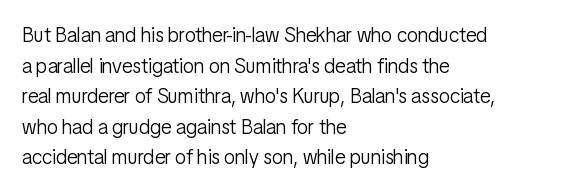
The image shows 20 px text type, upright; set left-aligned, normal line spacing (1.53x), normal letter spacing, not underlined.
